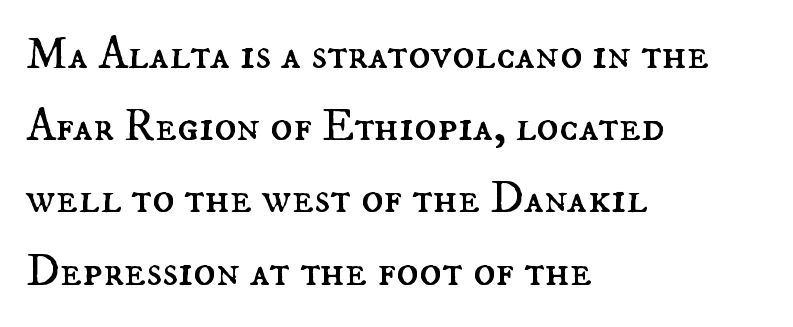
The image shows 46 px regular-weight type, upright; set left-aligned, normal line spacing (1.57x), normal letter spacing, not underlined; medium stroke contrast and a small x-height.
